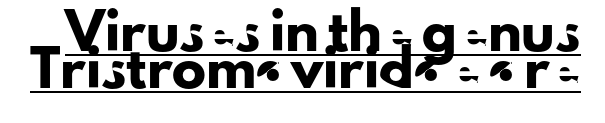
Q: Is the text italic (slanted)? A: No, it is upright.
Q: Is the typeface a serif or a sans-serif typeface? A: Sans-serif.
Q: Is the text underlined? A: Yes.
Q: Is the spacing between letters normal or unusually wide? A: Normal.
Q: Is the spacing between lines tight, normal or loose? A: Tight.
Q: Width (condensed, normal, or wide)? A: Normal.
Q: Stroke contrast? A: Low.
Q: x-height? A: Small.
Q: Monospaced? A: No.
